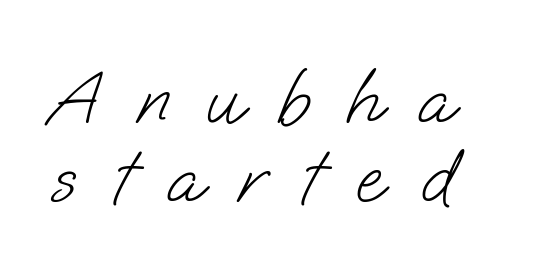
The image shows 80 px light sans-serif type; set tight line spacing (0.99x), unusually wide letter spacing (+0.45 em), not underlined; low stroke contrast and a small x-height.
